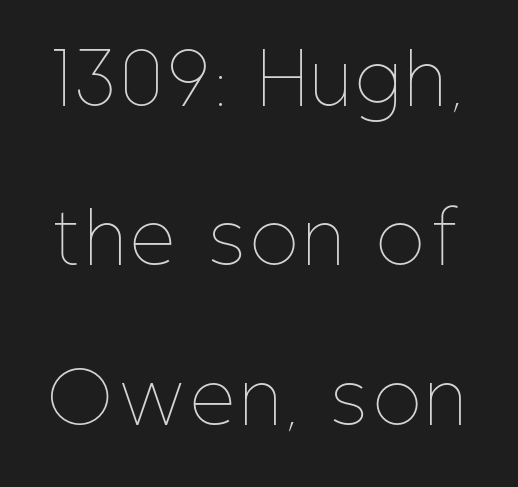
Q: Is the text bold? A: No.
Q: Is the text italic (slanted)? A: No, it is upright.
Q: Is the text underlined? A: No.
Q: Is the spacing between lines tight, normal or loose? A: Loose.
Q: Width (condensed, normal, or wide)? A: Condensed.
Q: Stroke contrast? A: Low.
Q: x-height? A: Medium.
Q: Monospaced? A: No.
